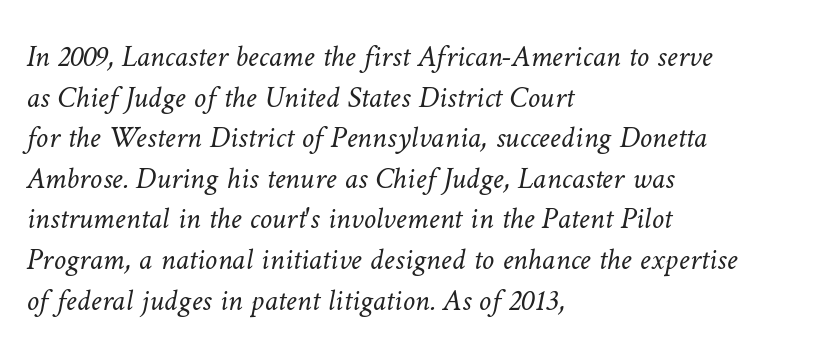
{"bold": "no", "weight": "light", "width": "normal", "stroke_contrast": "low", "x_height": "medium", "monospaced": "no", "underline": "no", "align": "left", "line_spacing": "normal", "line_spacing_ratio": 1.31, "letter_spacing": "normal", "letter_spacing_em": 0.0, "glyph_px": 31}
